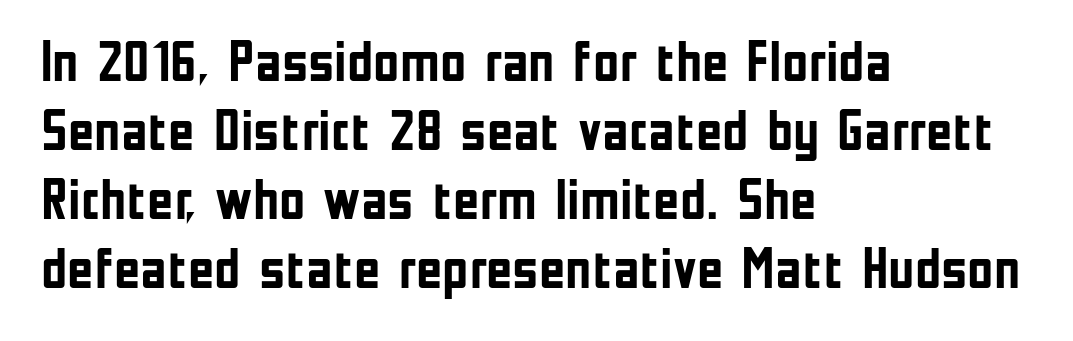
Every letter is thick-stroked: bold, no question. It's the straight-up-and-down kind of type. Unlike a traditional serif, this face leaves its strokes unadorned. There is no visible air inserted between adjacent glyphs. This rendering features lettering with no underline. Every row of glyphs begins at an identical x-position on the left.
